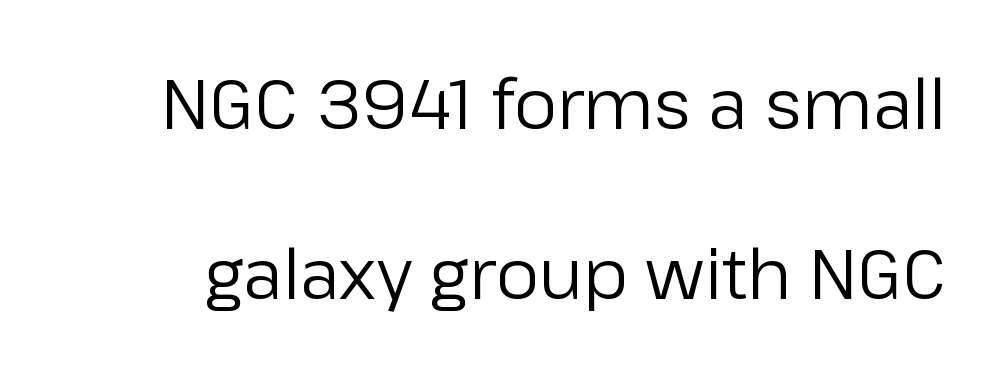
{"serif": "no", "italic": "no", "bold": "no", "weight": "regular", "width": "normal", "stroke_contrast": "low", "x_height": "medium", "monospaced": "no", "underline": "no", "line_spacing": "loose", "line_spacing_ratio": 2.47, "letter_spacing": "normal", "letter_spacing_em": 0.0, "glyph_px": 69}
